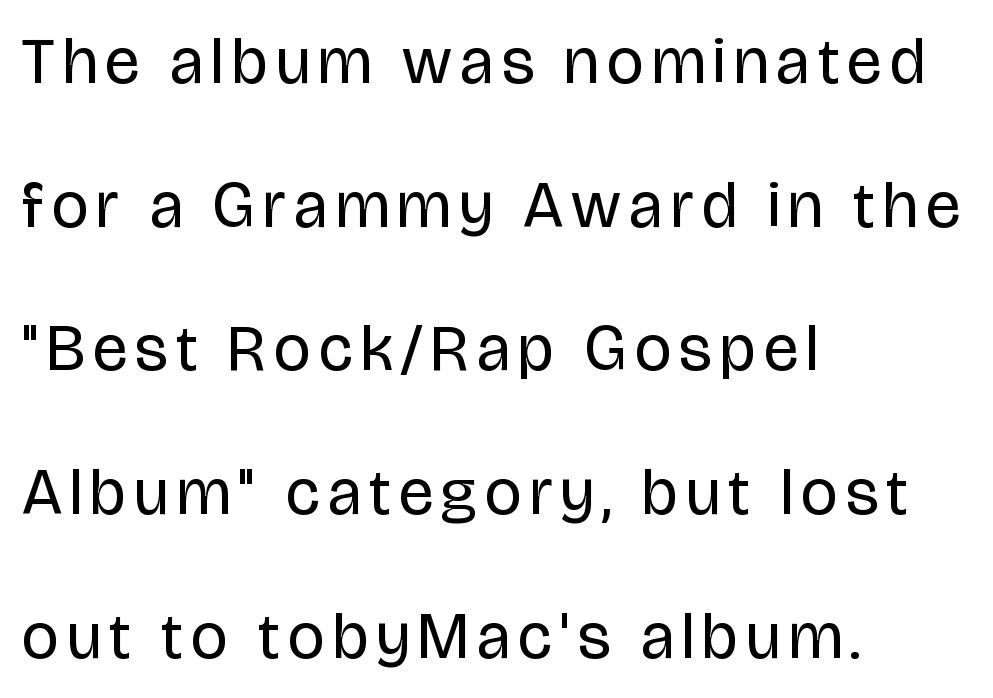
{"serif": "no", "italic": "no", "bold": "no", "weight": "regular", "width": "condensed", "stroke_contrast": "low", "x_height": "large", "monospaced": "no", "underline": "no", "align": "left", "line_spacing": "loose", "line_spacing_ratio": 2.21, "glyph_px": 65}
